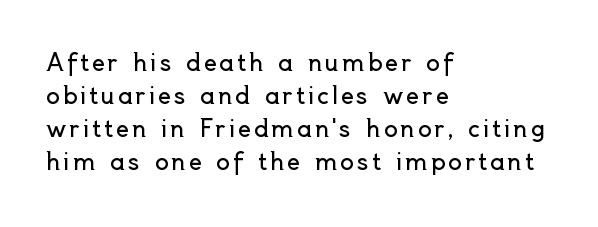
Q: Is the text bold? A: No.
Q: Is the text italic (slanted)? A: No, it is upright.
Q: Is the text underlined? A: No.
Q: How is the paragraph aligned? A: Left-aligned.
Q: Is the spacing between lines tight, normal or loose? A: Normal.
